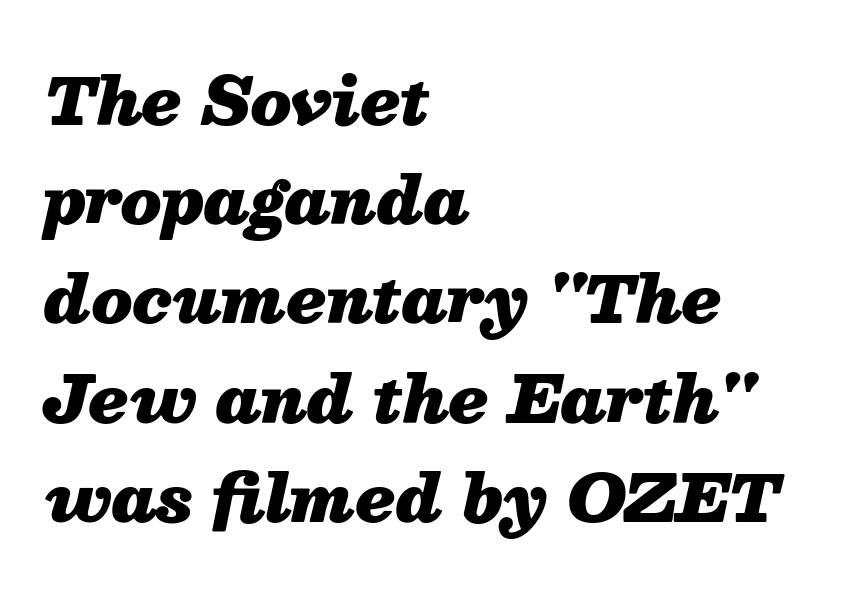
The passage shown stacks its lines at a standard gap. You could not count columns in this text — the font is proportionally spaced. The typesetter chose a ragged-right arrangement here. Spacing between characters is what you'd get straight out of the box. Quick note: underline off. In terms of weight, the rendering is a true, heavy bold.
